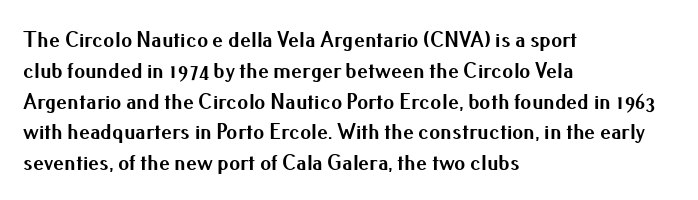
{"italic": "no", "bold": "yes", "underline": "no", "align": "left", "line_spacing": "normal", "line_spacing_ratio": 1.4, "letter_spacing": "normal", "letter_spacing_em": 0.0, "glyph_px": 22}
